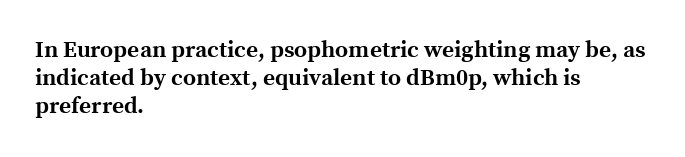
{"italic": "no", "bold": "yes", "underline": "no", "align": "left", "line_spacing_ratio": 1.22, "letter_spacing": "normal", "letter_spacing_em": 0.0, "glyph_px": 23}
